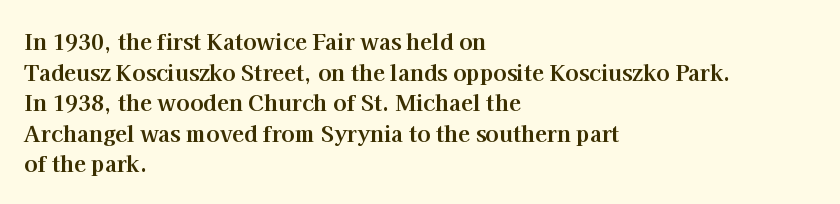
{"italic": "no", "bold": "yes", "underline": "no", "align": "left", "line_spacing": "normal", "line_spacing_ratio": 1.39, "letter_spacing": "normal", "letter_spacing_em": 0.0, "glyph_px": 22}
